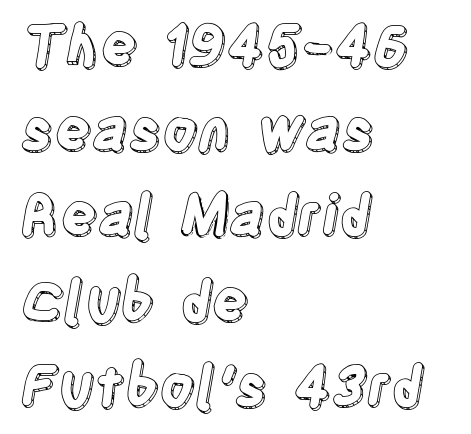
{"width": "condensed", "x_height": "large", "monospaced": "no", "underline": "no", "align": "left", "line_spacing": "normal", "line_spacing_ratio": 1.55, "letter_spacing": "normal", "letter_spacing_em": 0.0, "glyph_px": 55}
